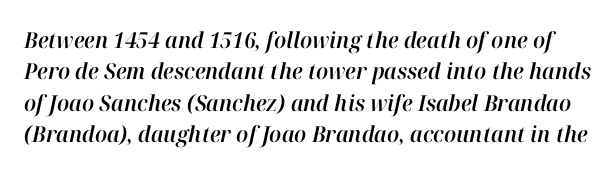
Q: Is the text italic (slanted)? A: Yes, it leans right by about 12 degrees.
Q: Is the text underlined? A: No.
Q: Is the spacing between letters normal or unusually wide? A: Normal.
Q: Is the spacing between lines tight, normal or loose? A: Normal.
